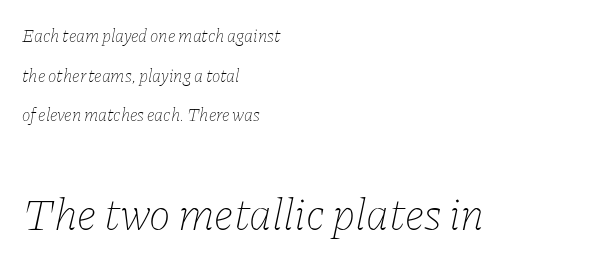
The image shows 46 px thin type, italic (leaning right); set left-aligned, loose line spacing (2.2x), normal letter spacing, not underlined; the second (bottom) block is 2.56x larger; low stroke contrast and a medium x-height.
